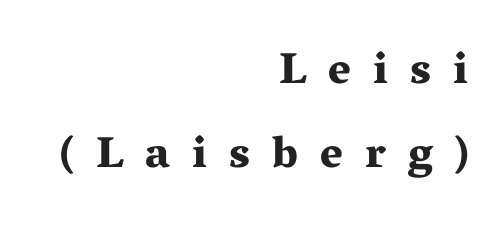
{"serif": "yes", "italic": "no", "bold": "yes", "weight": "bold", "width": "wide", "stroke_contrast": "medium", "x_height": "medium", "monospaced": "no", "underline": "no", "align": "right", "line_spacing": "loose", "line_spacing_ratio": 1.9, "letter_spacing": "wide", "letter_spacing_em": 0.5, "glyph_px": 44}
